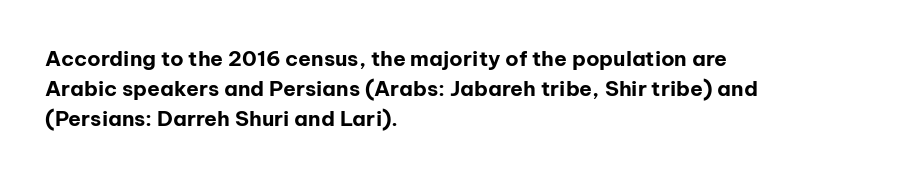
{"italic": "no", "bold": "yes", "underline": "no", "align": "left", "line_spacing": "normal", "line_spacing_ratio": 1.43, "letter_spacing": "normal", "letter_spacing_em": 0.0, "glyph_px": 21}
